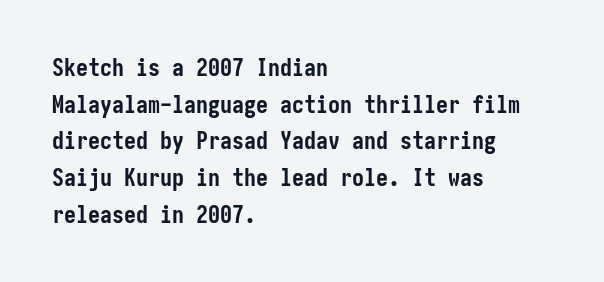
Q: Is the text bold? A: Yes.
Q: Is the text italic (slanted)? A: No, it is upright.
Q: Is the text underlined? A: No.
Q: How is the paragraph aligned? A: Left-aligned.
Q: Is the spacing between letters normal or unusually wide? A: Normal.
Q: Is the spacing between lines tight, normal or loose? A: Normal.
